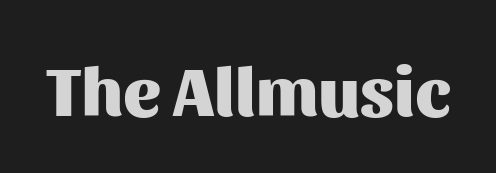
{"serif": "no", "italic": "no", "bold": "yes", "weight": "heavy", "width": "normal", "stroke_contrast": "medium", "x_height": "medium", "monospaced": "no", "underline": "no", "letter_spacing": "normal", "letter_spacing_em": 0.0, "glyph_px": 70}
